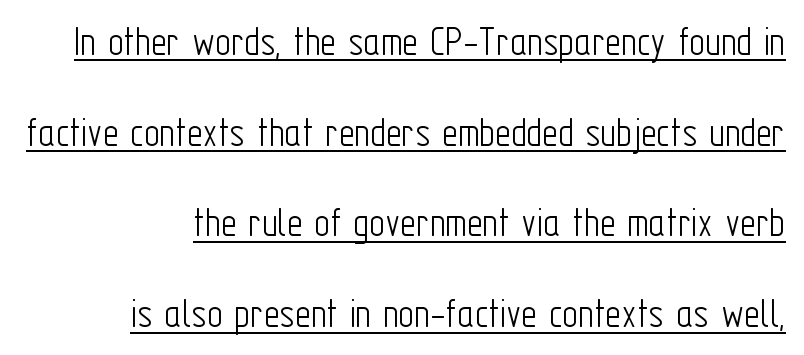
Here the designer chose a conventional face with non-uniform glyph widths. A rule runs beneath these lines of type. The typeface has the unassuming heft of standard copy or less. Alignment: flush right. How are the letters spaced? Ordinarily, with no added tracking.
